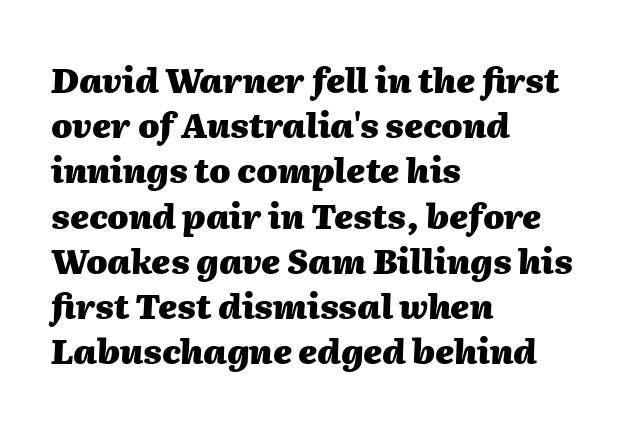
Spacing verdict: proportional, widths tailored to each character. Casual observation: everything's shoved over to the left. The characters look thick and weighty, a clear bold. Interline gaps are of average width in this sample.
